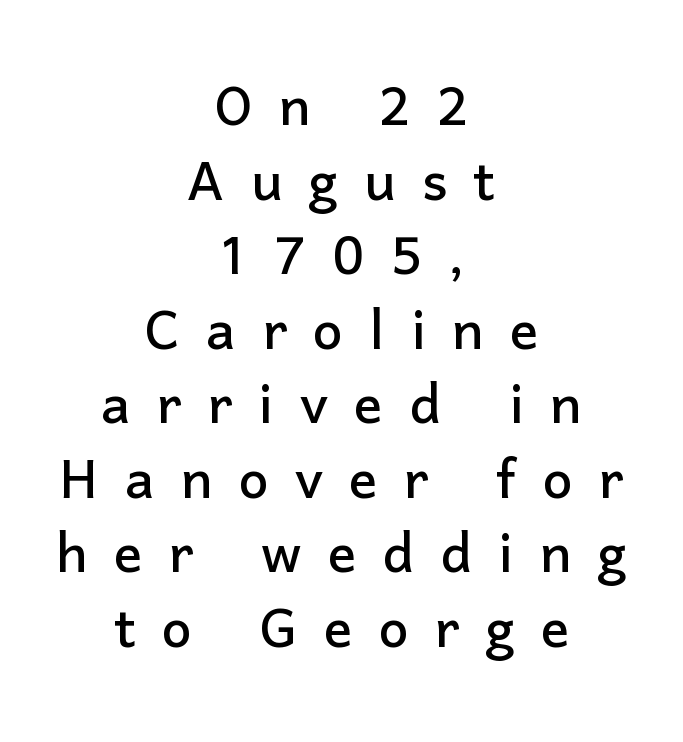
The baseline area is clear. The letters stand upright; this is a roman face. Classification — sans serif. If you folded the block vertically in half, each line would mirror itself in length. The rendering uses natural spacing where letterforms have individual widths.
